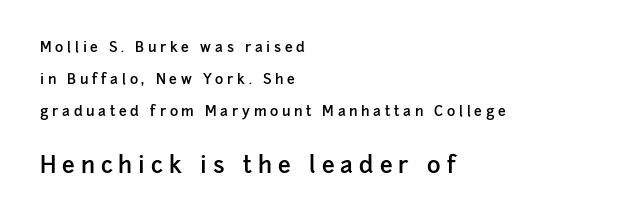
{"italic": "no", "bold": "semi", "underline": "no", "align": "left", "line_spacing": "loose", "line_spacing_ratio": 2.27, "letter_spacing": "wide", "letter_spacing_em": 0.26, "larger_block": "second", "size_ratio": 1.64, "glyph_px": 23}
